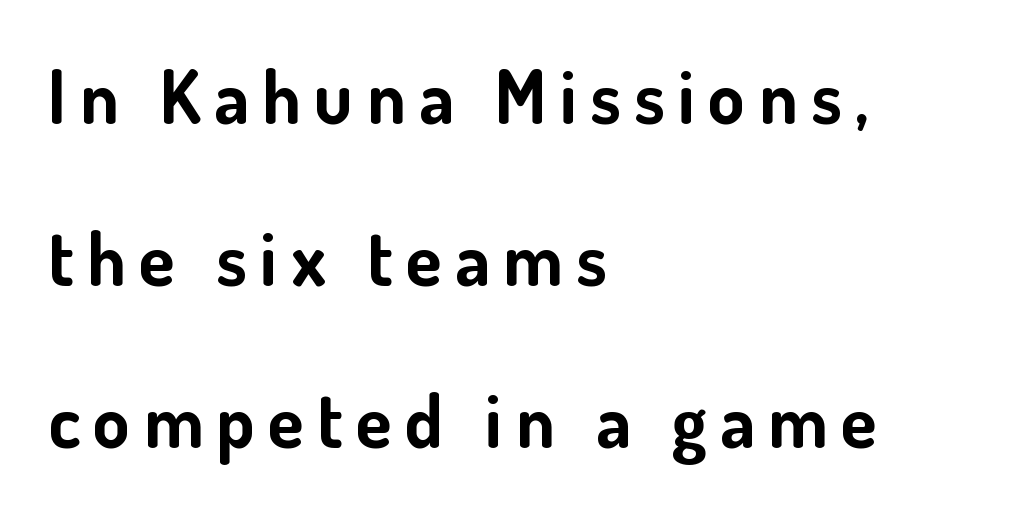
{"serif": "no", "italic": "no", "bold": "yes", "weight": "bold", "width": "normal", "stroke_contrast": "low", "x_height": "small", "monospaced": "no", "underline": "no", "align": "left", "line_spacing": "loose", "line_spacing_ratio": 2.19, "glyph_px": 74}
